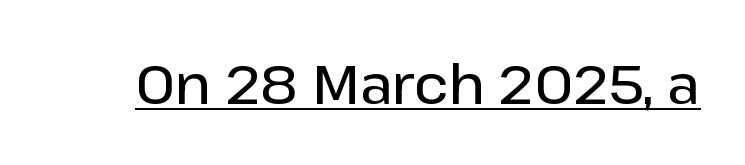
{"serif": "no", "italic": "no", "bold": "semi", "weight": "semibold", "width": "normal", "stroke_contrast": "low", "x_height": "medium", "monospaced": "no", "underline": "yes", "letter_spacing": "normal", "letter_spacing_em": 0.0, "glyph_px": 55}
